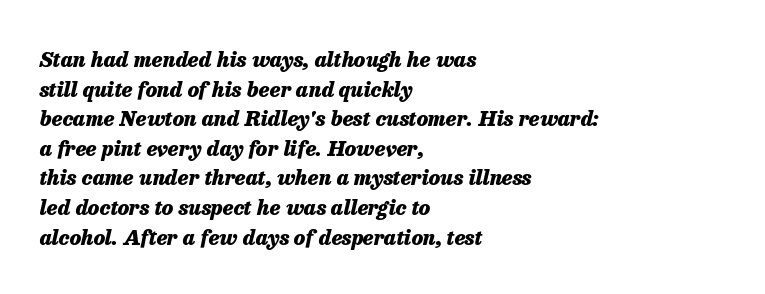
Q: Is the text bold? A: Yes.
Q: Is the text italic (slanted)? A: Yes, it leans right by about 13 degrees.
Q: Is the text underlined? A: No.
Q: How is the paragraph aligned? A: Left-aligned.
Q: Is the spacing between letters normal or unusually wide? A: Normal.
Q: Is the spacing between lines tight, normal or loose? A: Normal.
